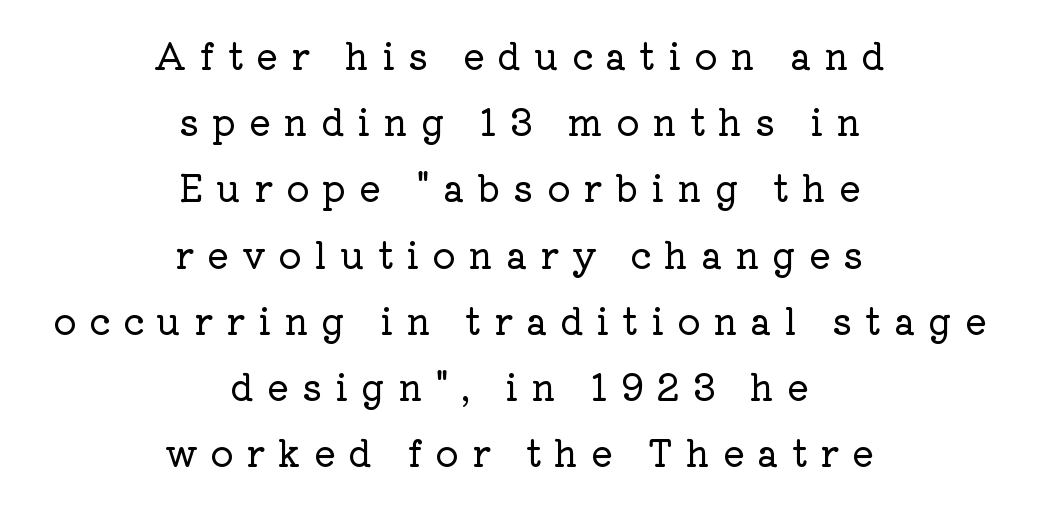
The face used here is seriffed, in the tradition of book romans. Which margin do the lines hug? Neither — every line sits in the middle. The letters are spread apart with noticeably loose tracking. Unmarked baselines from the first word to the last. The specimen reads as upright at a glance.
